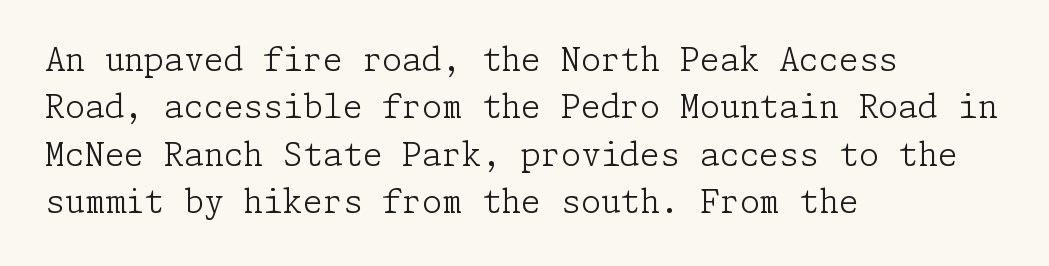
Q: Is the text bold? A: No.
Q: Is the text italic (slanted)? A: No, it is upright.
Q: Is the typeface a serif or a sans-serif typeface? A: Serif.
Q: Is the text underlined? A: No.
Q: How is the paragraph aligned? A: Left-aligned.
Q: Is the spacing between letters normal or unusually wide? A: Normal.
Q: Is the spacing between lines tight, normal or loose? A: Normal.
Q: Width (condensed, normal, or wide)? A: Normal.
Q: Stroke contrast? A: Low.
Q: x-height? A: Medium.
